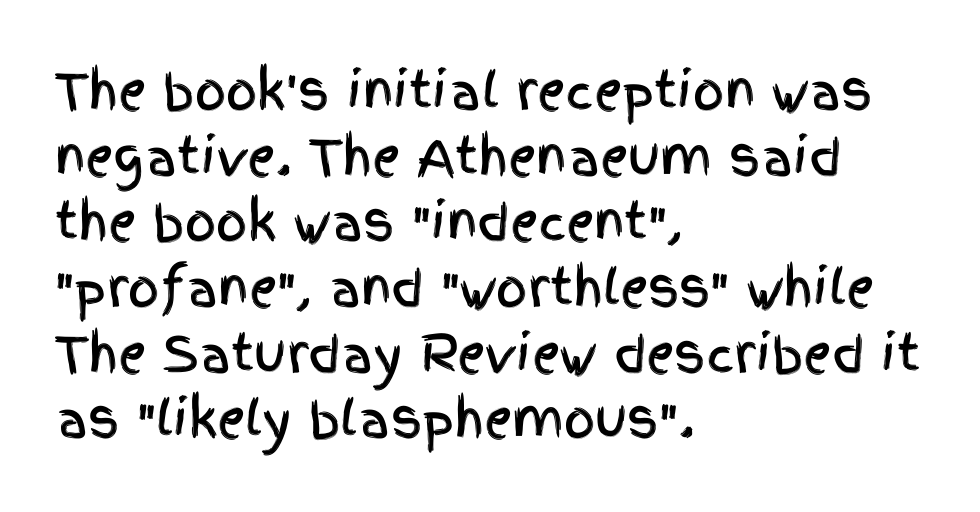
The image shows 49 px condensed sans-serif type, upright; set left-aligned, normal line spacing (1.34x), normal letter spacing, not underlined; a large x-height.
